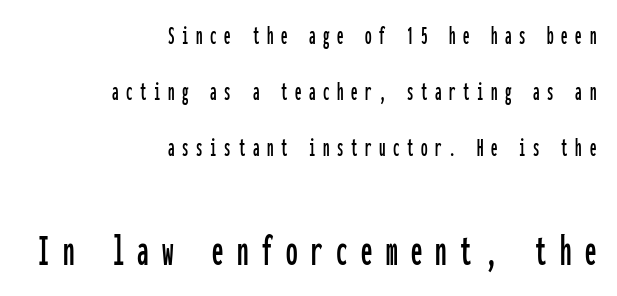
The image shows 46 px condensed sans-serif type, upright, monospaced; set right-aligned, loose line spacing (2.15x), unusually wide letter spacing (+0.29 em), not underlined; the second (bottom) block is 1.77x larger; low stroke contrast and a medium x-height.
